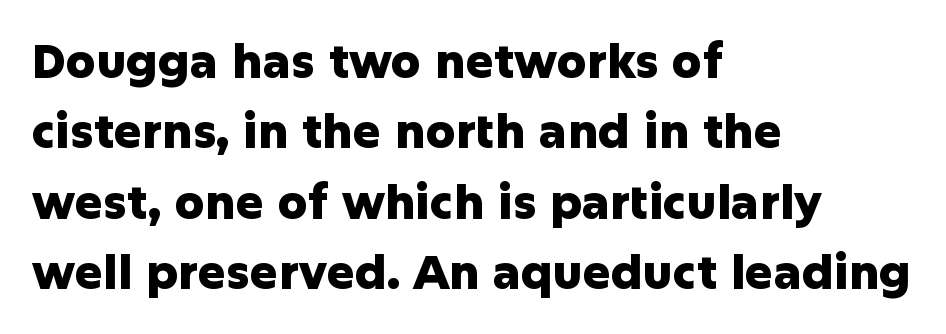
{"serif": "no", "italic": "no", "bold": "yes", "weight": "heavy", "width": "normal", "stroke_contrast": "low", "x_height": "medium", "monospaced": "no", "underline": "no", "align": "left", "line_spacing": "normal", "line_spacing_ratio": 1.5, "letter_spacing": "normal", "letter_spacing_em": 0.0, "glyph_px": 47}
